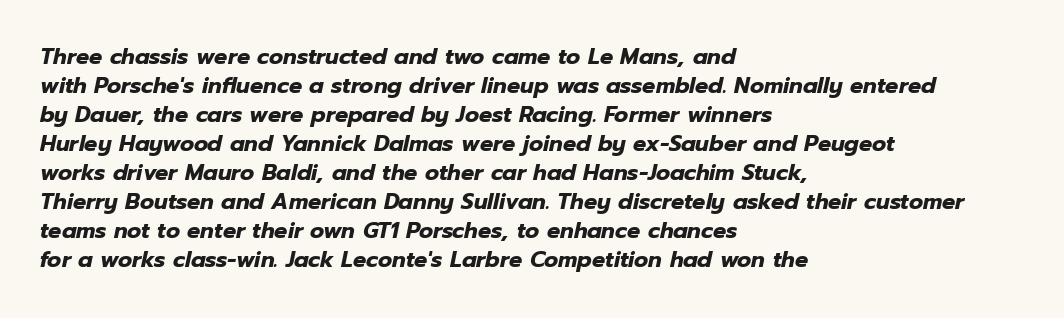
Q: Is the text bold? A: Yes.
Q: Is the text italic (slanted)? A: Yes, it leans right by about 12 degrees.
Q: Is the text underlined? A: No.
Q: How is the paragraph aligned? A: Left-aligned.
Q: Is the spacing between letters normal or unusually wide? A: Normal.
Q: Is the spacing between lines tight, normal or loose? A: Normal.
